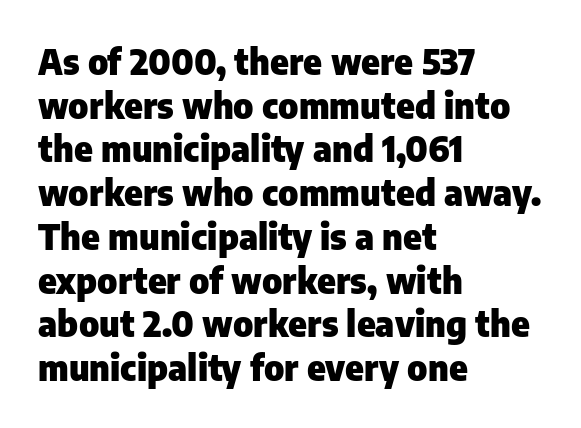
Character widths vary here, with narrow letters taking less room than wide ones. Typographic density is high because the face is bold. A classic flush-left, rag-right setting is used for this passage. The strip under each line holds only bare page. The type family on display is of the sans-serif kind.
